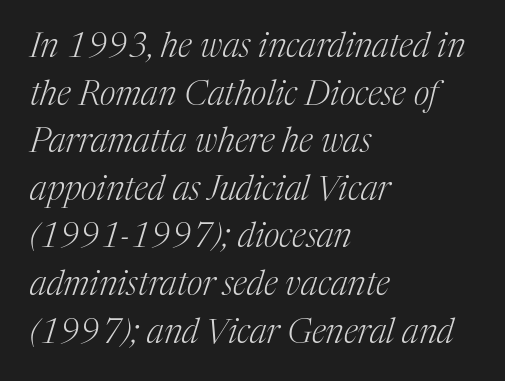
Horizontal bands of white between lines are of average thickness. Between one letter and the next there's only the usual sliver of space. This reads as an unemphasized weight, regular at the heaviest. I'd call this a serif setting — the letters wear small feet. This rendering features lettering with no underline.
